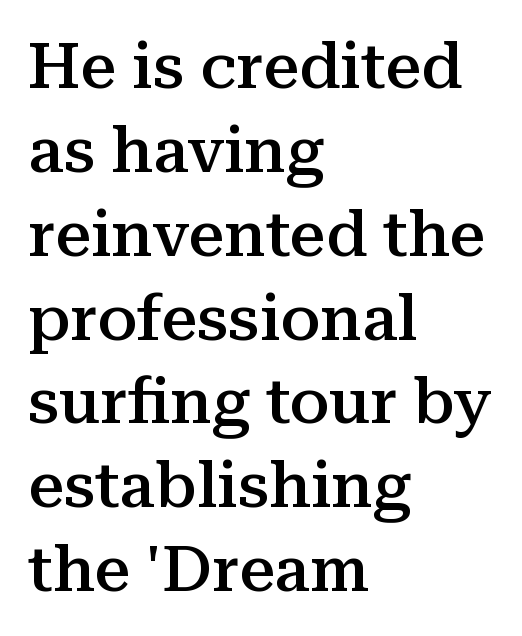
Q: Is the text bold? A: Semi-bold.
Q: Is the text italic (slanted)? A: No, it is upright.
Q: Is the typeface a serif or a sans-serif typeface? A: Serif.
Q: Is the text underlined? A: No.
Q: How is the paragraph aligned? A: Left-aligned.
Q: Is the spacing between letters normal or unusually wide? A: Normal.
Q: Is the spacing between lines tight, normal or loose? A: Normal.
Q: Width (condensed, normal, or wide)? A: Normal.
Q: Stroke contrast? A: Medium.
Q: x-height? A: Medium.
Q: Monospaced? A: No.
